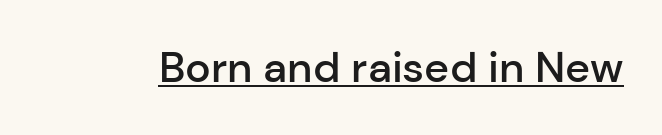
The image shows 43 px semibold sans-serif type, upright; set normal letter spacing, underlined; low stroke contrast and a medium x-height.
